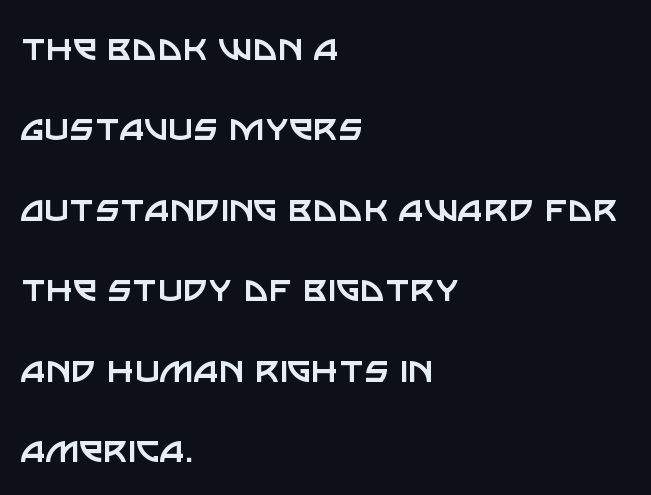
Q: Is the text bold? A: No.
Q: Is the text italic (slanted)? A: No, it is upright.
Q: Is the typeface a serif or a sans-serif typeface? A: Sans-serif.
Q: Is the text underlined? A: No.
Q: How is the paragraph aligned? A: Left-aligned.
Q: Is the spacing between letters normal or unusually wide? A: Normal.
Q: Width (condensed, normal, or wide)? A: Normal.
Q: Stroke contrast? A: Low.
Q: x-height? A: Large.
Q: Monospaced? A: No.
